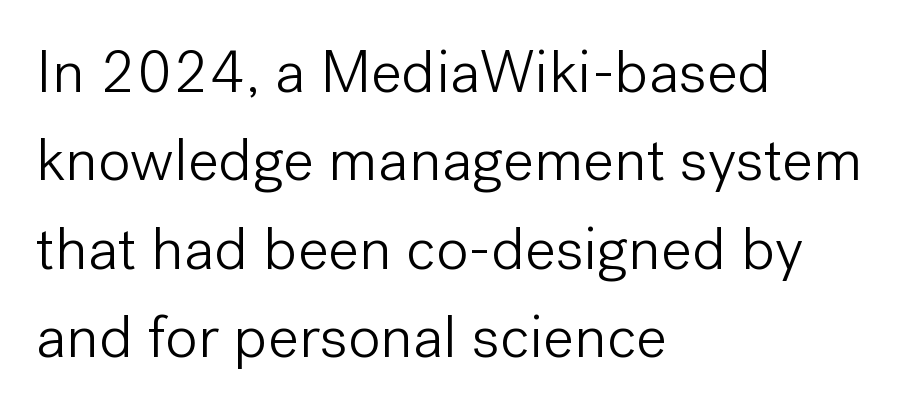
{"serif": "no", "italic": "no", "bold": "no", "weight": "light", "width": "normal", "stroke_contrast": "low", "x_height": "medium", "monospaced": "no", "underline": "no", "align": "left", "line_spacing": "normal", "line_spacing_ratio": 1.45, "letter_spacing": "normal", "letter_spacing_em": 0.0, "glyph_px": 61}
